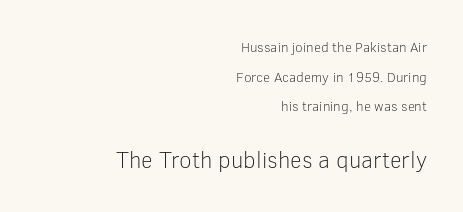
Q: Is the text bold? A: No.
Q: Is the text italic (slanted)? A: No, it is upright.
Q: Is the text underlined? A: No.
Q: How is the paragraph aligned? A: Right-aligned.
Q: Is the spacing between letters normal or unusually wide? A: Normal.
Q: Is the spacing between lines tight, normal or loose? A: Loose.
Q: Which block of text is set in a larger size, the first (top) or the second (bottom)? A: The second (bottom) one.
